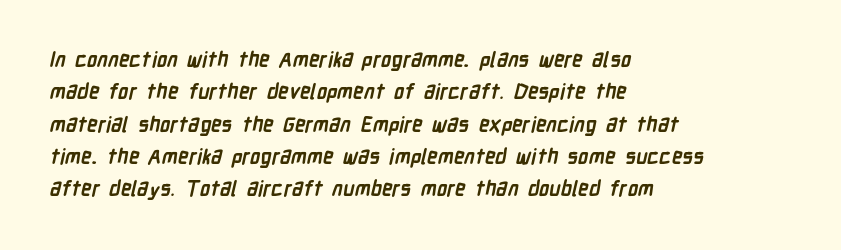
Q: Is the text bold? A: Yes.
Q: Is the text underlined? A: No.
Q: How is the paragraph aligned? A: Left-aligned.
Q: Is the spacing between letters normal or unusually wide? A: Normal.
Q: Is the spacing between lines tight, normal or loose? A: Normal.
